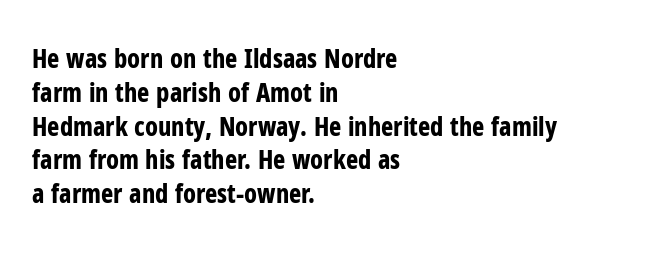
Q: Is the text bold? A: Yes.
Q: Is the text italic (slanted)? A: No, it is upright.
Q: Is the text underlined? A: No.
Q: How is the paragraph aligned? A: Left-aligned.
Q: Is the spacing between letters normal or unusually wide? A: Normal.
Q: Is the spacing between lines tight, normal or loose? A: Normal.
